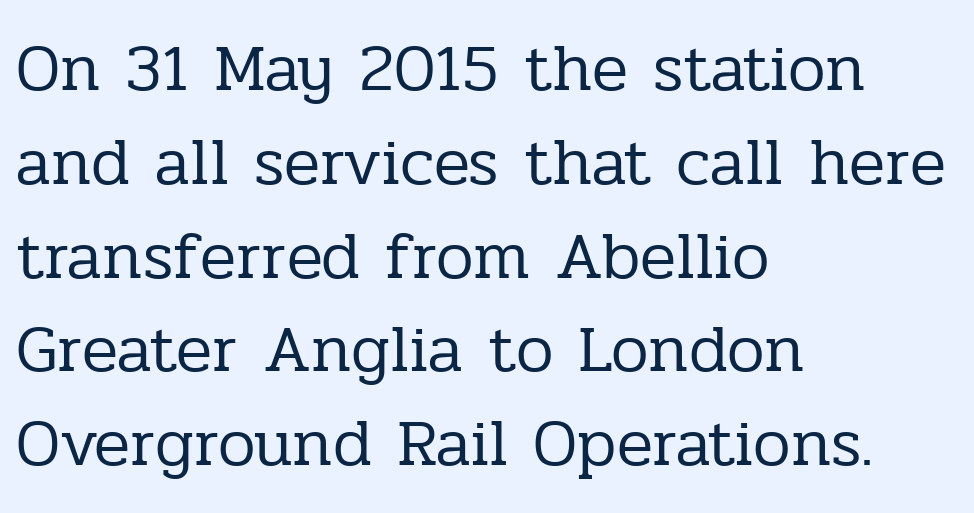
Q: Is the text bold? A: No.
Q: Is the text italic (slanted)? A: No, it is upright.
Q: Is the typeface a serif or a sans-serif typeface? A: Serif.
Q: Is the text underlined? A: No.
Q: How is the paragraph aligned? A: Left-aligned.
Q: Is the spacing between letters normal or unusually wide? A: Normal.
Q: Is the spacing between lines tight, normal or loose? A: Normal.
Q: Width (condensed, normal, or wide)? A: Normal.
Q: Stroke contrast? A: Low.
Q: x-height? A: Medium.
Q: Monospaced? A: No.
